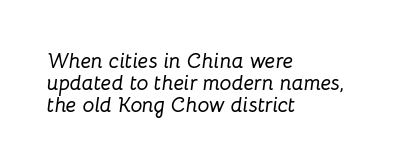
The image shows 21 px text type, italic (leaning right); set left-aligned, tight line spacing (1.04x), normal letter spacing, not underlined.
